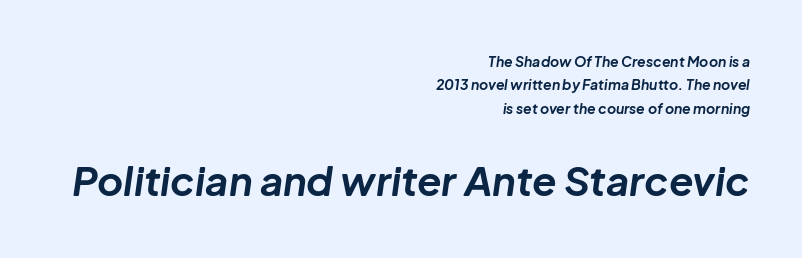
Q: Is the text bold? A: Yes.
Q: Is the text italic (slanted)? A: Yes, it leans right by about 8 degrees.
Q: Is the text underlined? A: No.
Q: How is the paragraph aligned? A: Right-aligned.
Q: Is the spacing between letters normal or unusually wide? A: Normal.
Q: Is the spacing between lines tight, normal or loose? A: Normal.
Q: Which block of text is set in a larger size, the first (top) or the second (bottom)? A: The second (bottom) one.
Q: Width (condensed, normal, or wide)? A: Normal.
Q: Stroke contrast? A: Low.
Q: x-height? A: Medium.
Q: Monospaced? A: No.
